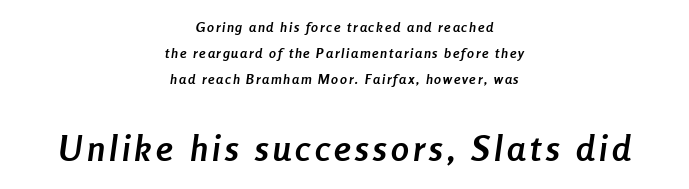
The image shows 36 px semibold, condensed type, italic (leaning right); set centered, line spacing 1.87x, not underlined; the second (bottom) block is 2.57x larger; low stroke contrast and a medium x-height.
